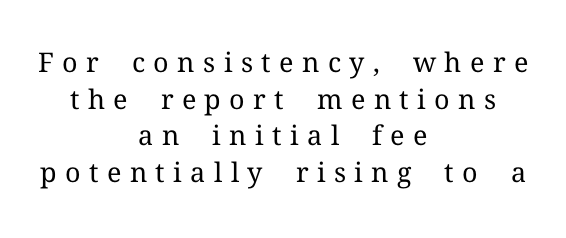
The font sits on the lighter half of the weight spectrum, regular included. The baseline area is clear. The font's upright variant was chosen for this text. Caption: expanded tracking, letters set apart.
